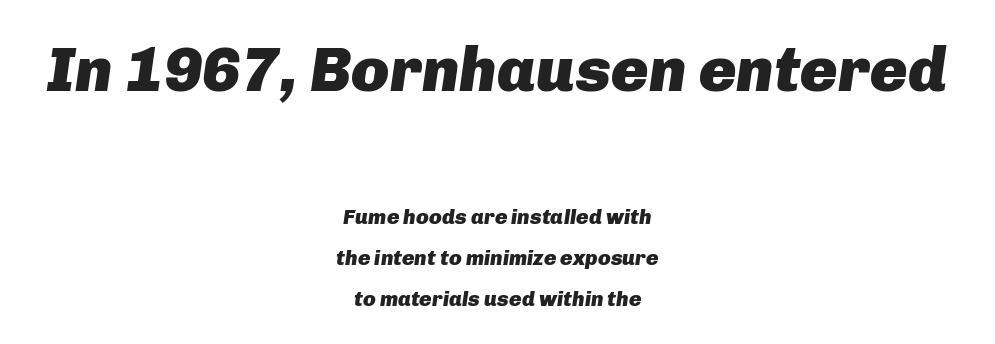
{"italic": "yes", "lean": "right", "slant_degrees": 8, "bold": "yes", "weight": "heavy", "width": "normal", "stroke_contrast": "low", "x_height": "medium", "monospaced": "no", "underline": "no", "align": "center", "line_spacing": "loose", "line_spacing_ratio": 1.95, "letter_spacing": "normal", "letter_spacing_em": 0.0, "larger_block": "first", "size_ratio": 3.0, "glyph_px": 63}
